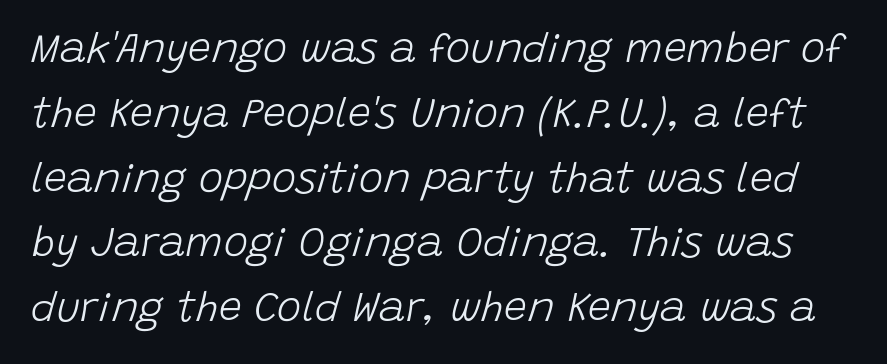
The image shows 41 px light type, italic (leaning right); set normal line spacing (1.58x), normal letter spacing, not underlined; low stroke contrast and a large x-height.
